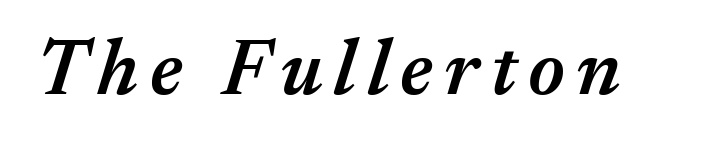
Note the varied advance widths — an 'i' is clearly narrower than an 'm'. The passage shown is semibold, sitting just below true bold. Underline: absent. Italic? Definitely — the glyphs are oblique.
